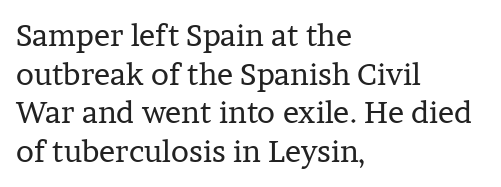
{"serif": "yes", "italic": "no", "bold": "no", "weight": "regular", "width": "normal", "stroke_contrast": "low", "x_height": "medium", "monospaced": "no", "underline": "no", "align": "left", "line_spacing": "normal", "line_spacing_ratio": 1.29, "letter_spacing": "normal", "letter_spacing_em": 0.0, "glyph_px": 30}
